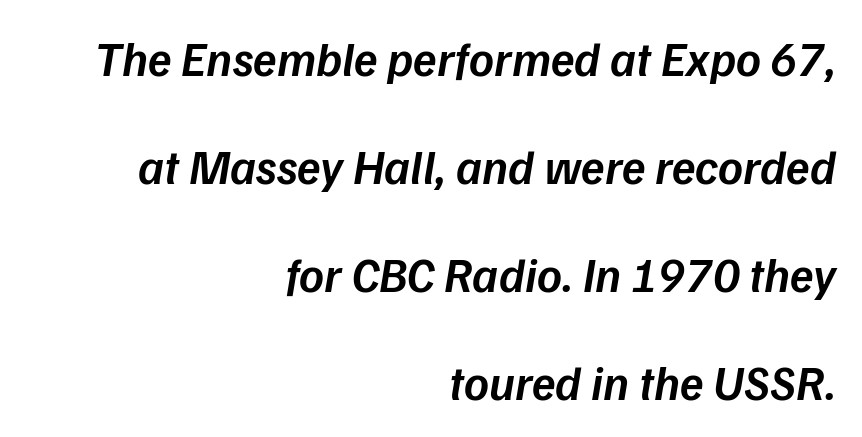
{"italic": "yes", "lean": "right", "slant_degrees": 9, "bold": "semi", "weight": "semibold", "width": "normal", "stroke_contrast": "low", "x_height": "medium", "monospaced": "no", "underline": "no", "align": "right", "line_spacing": "loose", "line_spacing_ratio": 2.25, "letter_spacing": "normal", "letter_spacing_em": 0.0, "glyph_px": 48}
